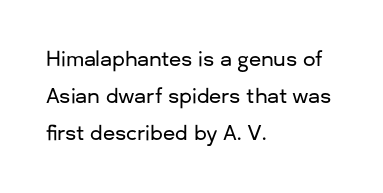
The image shows 20 px text type, upright; set left-aligned, line spacing 1.86x, normal letter spacing, not underlined.
